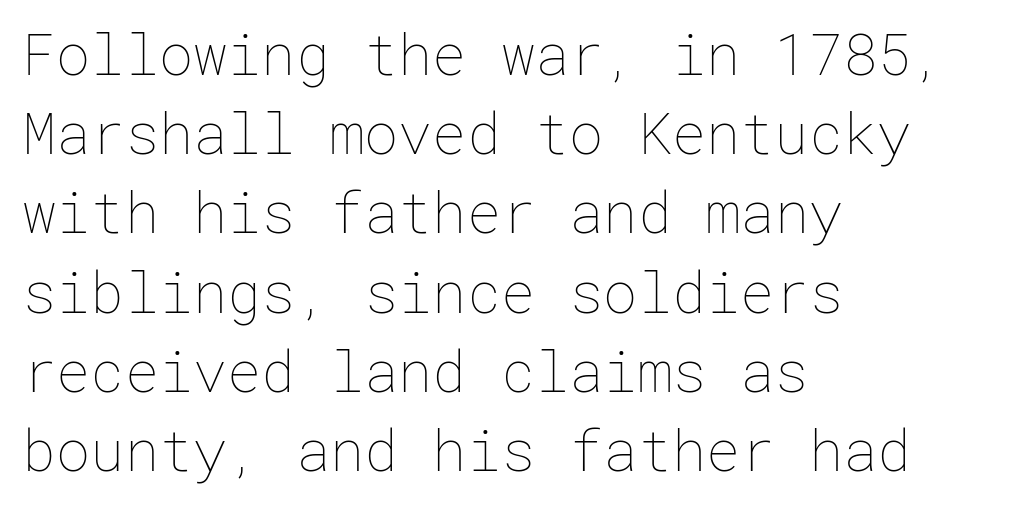
{"italic": "no", "bold": "no", "weight": "thin", "width": "normal", "stroke_contrast": "low", "x_height": "medium", "underline": "no", "align": "left", "line_spacing": "normal", "line_spacing_ratio": 1.39, "letter_spacing": "normal", "letter_spacing_em": 0.0, "glyph_px": 57}
